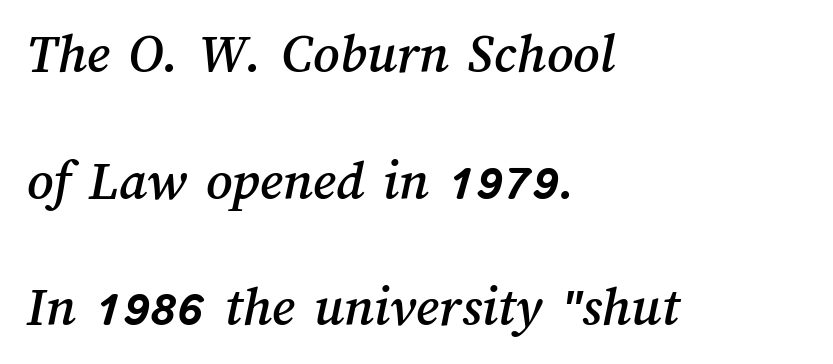
{"width": "normal", "stroke_contrast": "medium", "x_height": "medium", "monospaced": "no", "underline": "no", "align": "left", "line_spacing": "loose", "line_spacing_ratio": 2.22, "letter_spacing": "normal", "letter_spacing_em": 0.0, "glyph_px": 57}
